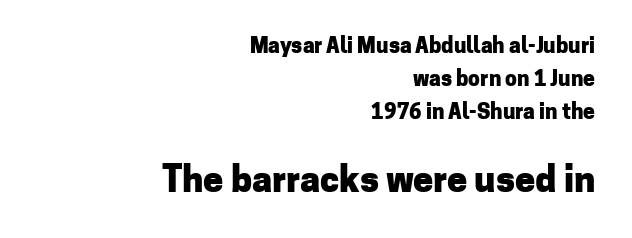
{"serif": "no", "italic": "no", "bold": "yes", "weight": "heavy", "width": "normal", "stroke_contrast": "low", "x_height": "medium", "monospaced": "no", "underline": "no", "align": "right", "line_spacing": "normal", "line_spacing_ratio": 1.57, "letter_spacing": "normal", "letter_spacing_em": 0.0, "larger_block": "second", "size_ratio": 1.71, "glyph_px": 36}
